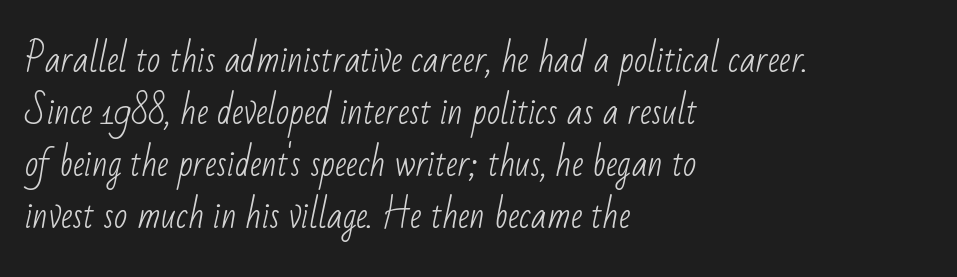
The lines sit at an ordinary, default distance from one another. The strokes carry an ordinary text weight at most. Serif or sans? Sans — the stroke terminals are bare. Tracking here is standard; glyphs follow each other at the usual distance. If you drew a ruler down the left edge, every line would touch it. Looks like regular typesetting: each glyph gets only the width it needs.
